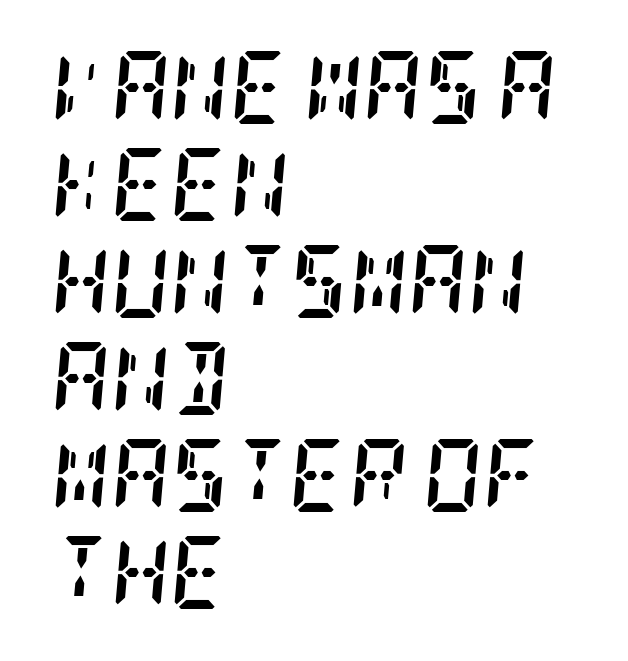
Thick stems and heavy bowls — unmistakably bold. The line texture is even and compact thanks to regular tracking. Examine the stroke ends and you'll spot serifs. Alignment: flush left.
